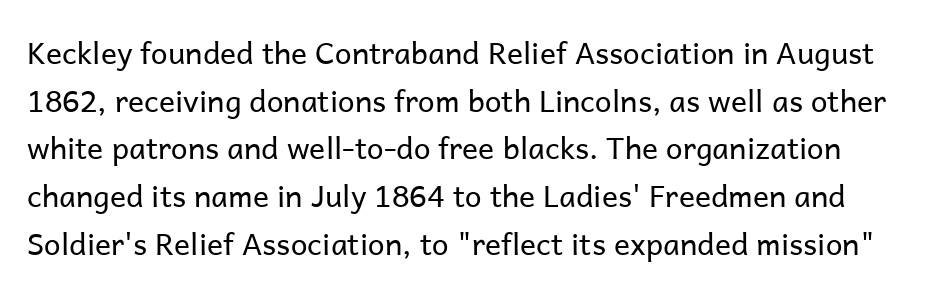
Q: Is the text bold? A: No.
Q: Is the text italic (slanted)? A: No, it is upright.
Q: Is the typeface a serif or a sans-serif typeface? A: Sans-serif.
Q: Is the text underlined? A: No.
Q: Is the spacing between letters normal or unusually wide? A: Normal.
Q: Is the spacing between lines tight, normal or loose? A: Normal.
Q: Width (condensed, normal, or wide)? A: Normal.
Q: Stroke contrast? A: Low.
Q: x-height? A: Medium.
Q: Monospaced? A: No.
